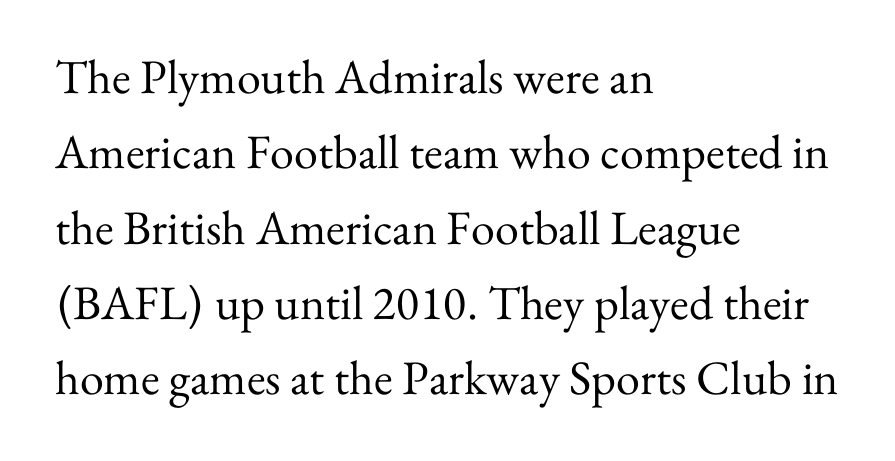
Q: Is the text bold? A: No.
Q: Is the text italic (slanted)? A: No, it is upright.
Q: Is the typeface a serif or a sans-serif typeface? A: Serif.
Q: Is the text underlined? A: No.
Q: How is the paragraph aligned? A: Left-aligned.
Q: Is the spacing between letters normal or unusually wide? A: Normal.
Q: Is the spacing between lines tight, normal or loose? A: Normal.
Q: Width (condensed, normal, or wide)? A: Normal.
Q: Stroke contrast? A: Medium.
Q: x-height? A: Small.
Q: Monospaced? A: No.
